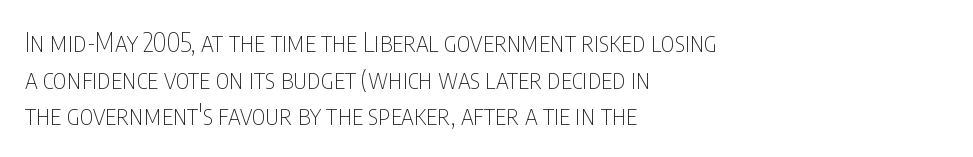
{"italic": "no", "bold": "no", "underline": "no", "align": "left", "line_spacing": "normal", "line_spacing_ratio": 1.41, "letter_spacing": "normal", "letter_spacing_em": 0.0, "glyph_px": 26}
